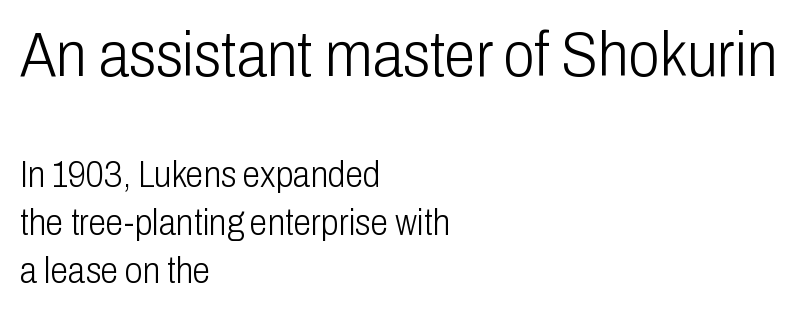
{"serif": "no", "italic": "no", "bold": "no", "weight": "light", "width": "condensed", "stroke_contrast": "low", "x_height": "medium", "monospaced": "no", "underline": "no", "align": "left", "line_spacing": "normal", "line_spacing_ratio": 1.34, "letter_spacing": "normal", "letter_spacing_em": 0.0, "larger_block": "first", "size_ratio": 1.75, "glyph_px": 63}
